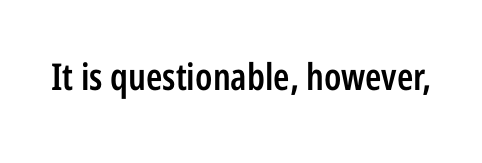
The image shows 37 px semibold, condensed sans-serif type, upright; set normal letter spacing, not underlined; low stroke contrast and a medium x-height.
